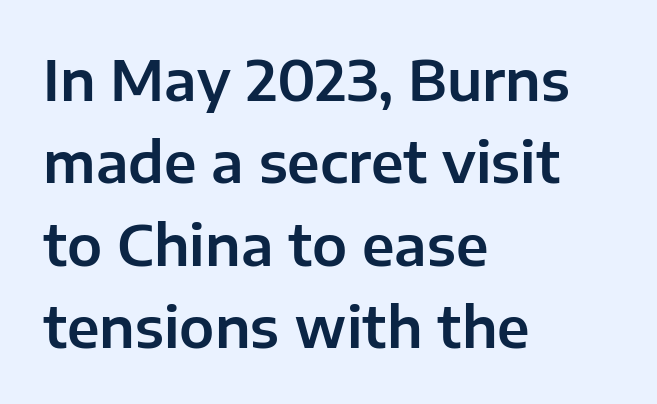
{"serif": "no", "italic": "no", "width": "normal", "stroke_contrast": "low", "x_height": "medium", "monospaced": "no", "underline": "no", "align": "left", "line_spacing": "normal", "line_spacing_ratio": 1.47, "letter_spacing": "normal", "letter_spacing_em": 0.0, "glyph_px": 56}
